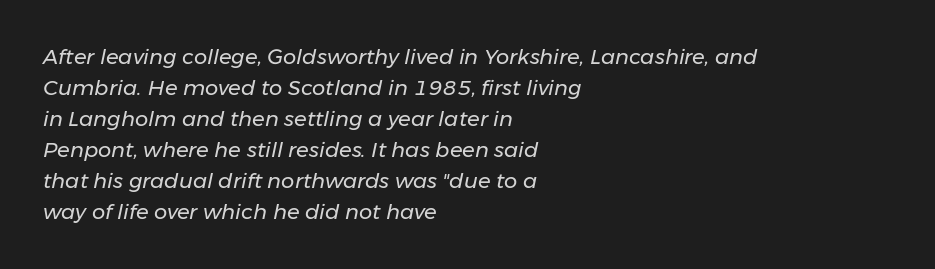
{"italic": "yes", "lean": "right", "slant_degrees": 11, "bold": "no", "underline": "no", "align": "left", "line_spacing": "normal", "line_spacing_ratio": 1.48, "letter_spacing": "normal", "letter_spacing_em": 0.0, "glyph_px": 21}
